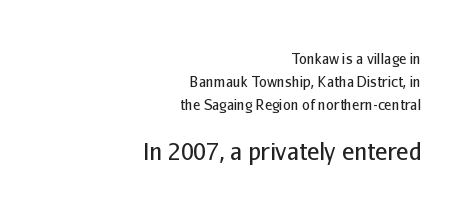
The image shows 23 px text type, upright; set right-aligned, normal line spacing (1.63x), normal letter spacing, not underlined; the second (bottom) block is 1.64x larger.
